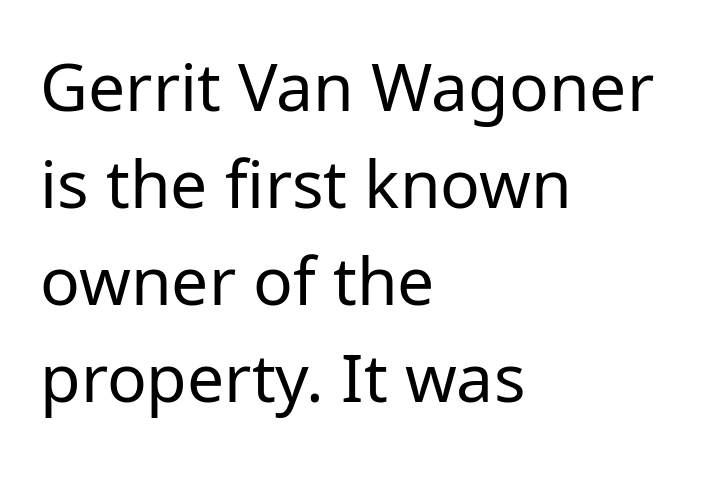
Q: Is the text bold? A: No.
Q: Is the text italic (slanted)? A: No, it is upright.
Q: Is the typeface a serif or a sans-serif typeface? A: Sans-serif.
Q: Is the text underlined? A: No.
Q: How is the paragraph aligned? A: Left-aligned.
Q: Is the spacing between letters normal or unusually wide? A: Normal.
Q: Is the spacing between lines tight, normal or loose? A: Normal.
Q: Width (condensed, normal, or wide)? A: Normal.
Q: Stroke contrast? A: Low.
Q: x-height? A: Medium.
Q: Monospaced? A: No.
